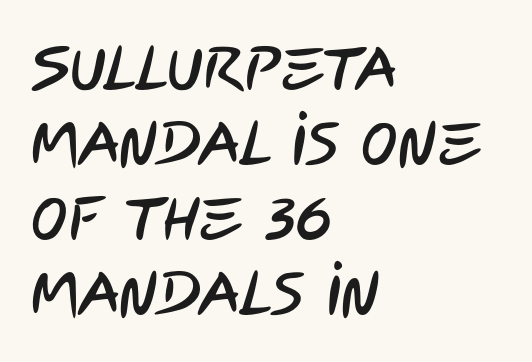
The image shows 61 px condensed sans-serif type; set left-aligned, line spacing 1.23x, normal letter spacing, not underlined; low stroke contrast and a large x-height.
